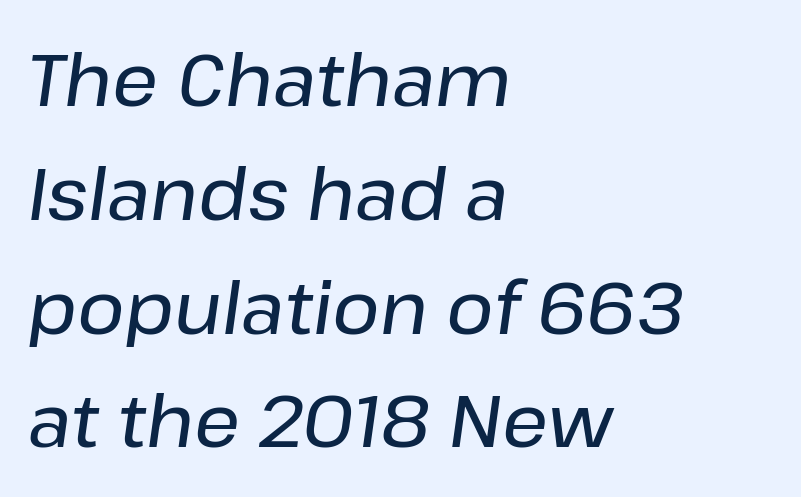
{"italic": "yes", "lean": "right", "slant_degrees": 8, "width": "normal", "stroke_contrast": "low", "x_height": "medium", "monospaced": "no", "underline": "no", "align": "left", "line_spacing": "normal", "line_spacing_ratio": 1.58, "letter_spacing": "normal", "letter_spacing_em": 0.0, "glyph_px": 72}
